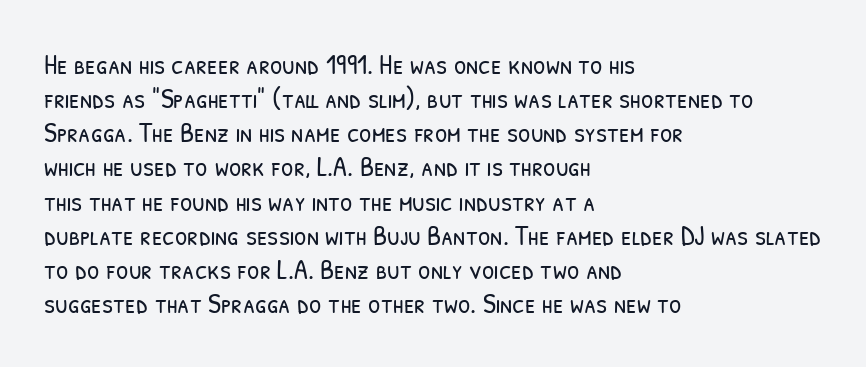
Varying glyph widths throughout — classic text-font behaviour. The text block is weighted toward the left margin, trailing off unevenly rightward. The letterforms sit shoulder to shoulder at normal distance. Note: no serifs on the glyphs.
